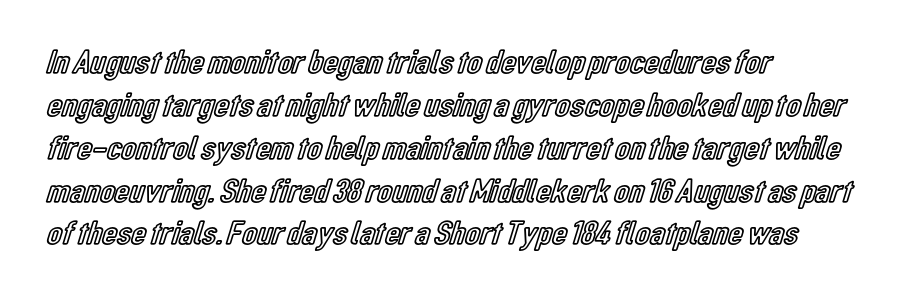
Q: Is the text italic (slanted)? A: Yes.
Q: Is the text underlined? A: No.
Q: How is the paragraph aligned? A: Left-aligned.
Q: Is the spacing between letters normal or unusually wide? A: Normal.
Q: Is the spacing between lines tight, normal or loose? A: Normal.
Q: Width (condensed, normal, or wide)? A: Condensed.
Q: x-height? A: Medium.
Q: Monospaced? A: No.
